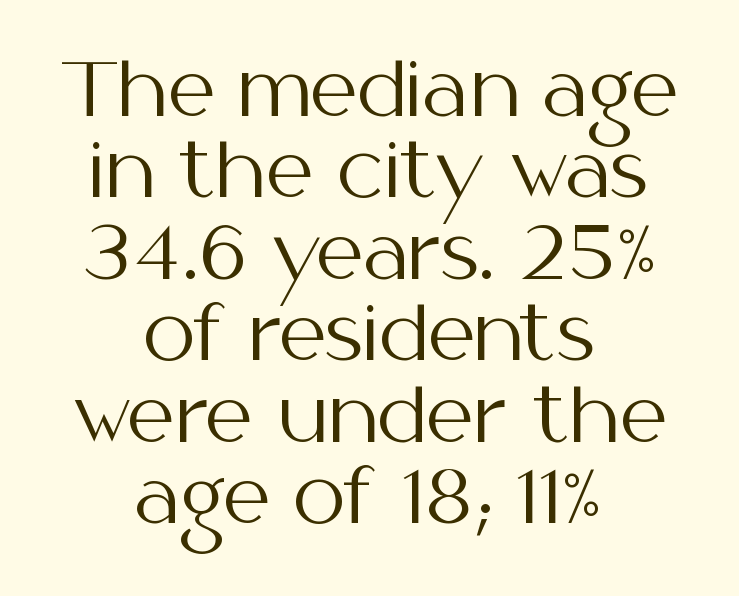
Tightly led — the rows are bunched. The passage is arranged like a title page — every line centered. Classification — sans serif. Underlining? Definitely not there. Ink coverage per letter is moderate at most.
